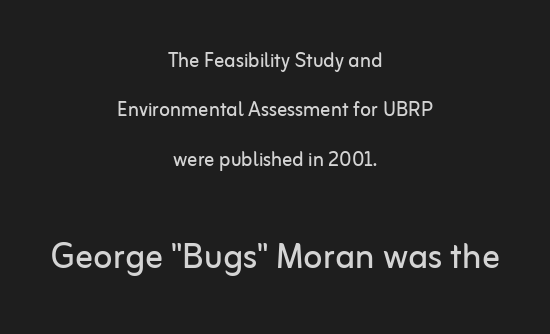
The image shows 44 px regular-weight sans-serif type, upright; set centered, loose line spacing (1.98x), normal letter spacing, not underlined; the second (bottom) block is 1.76x larger; low stroke contrast and a medium x-height.
